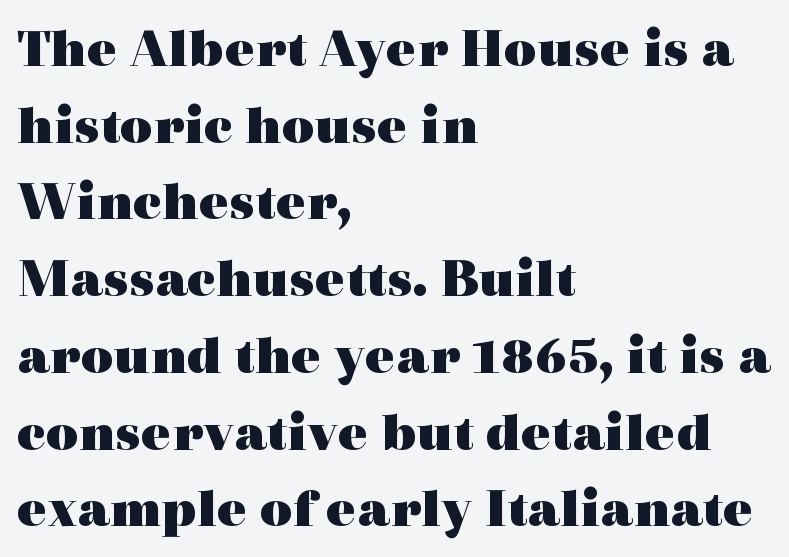
Check where the strokes stop: tiny serifs finish them off. This rendering features lettering with no underline. Left-aligned paragraph, ragged on the right. Normally led — the rows are evenly, conventionally spaced. Here the designer chose a conventional face with non-uniform glyph widths. A full-strength bold gives these letters their thick strokes.
